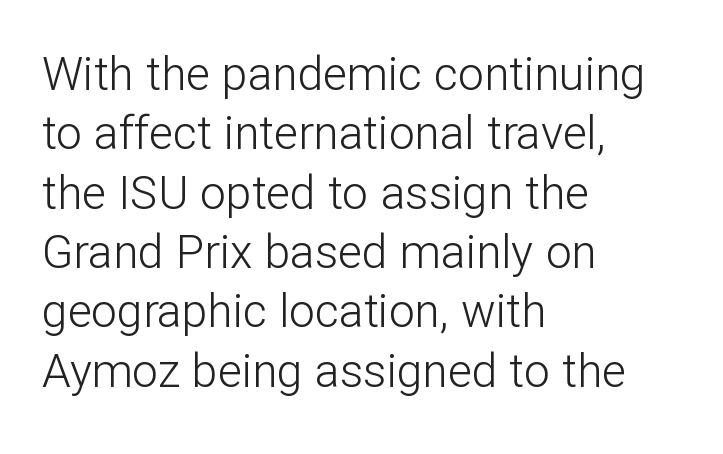
The image shows 46 px light sans-serif type, upright; set left-aligned, normal line spacing (1.29x), normal letter spacing, not underlined; low stroke contrast and a medium x-height.
